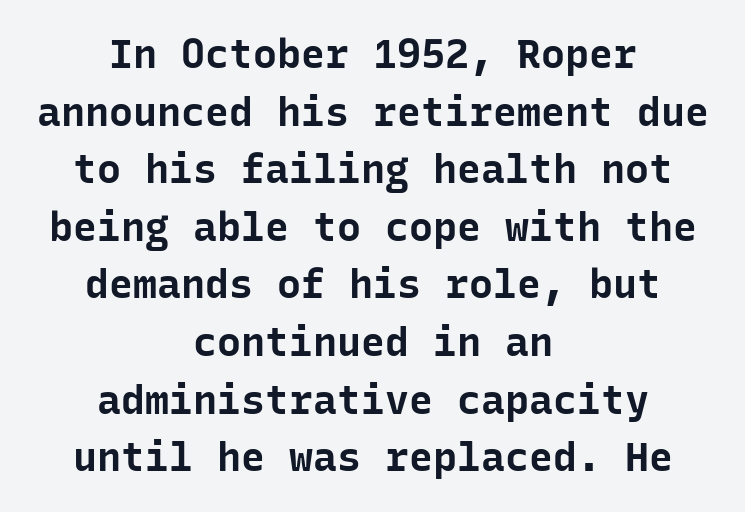
The space directly below the letters is spotless. The letterforms sit shoulder to shoulder at normal distance. Caption: bold face, heavy strokes. The setting favours the middle, as headings and verse often do. Style check: upright.
